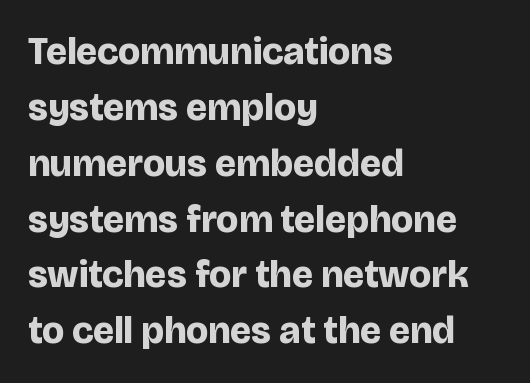
Typographic density is high because the face is bold. The tracking reads as untouched default to a designer's eye. Honestly, there is no underline to notice here at all. Where is the straight margin? On the left. This is sans-serif lettering, the kind often seen on screens and signage. Is there any slant? The stems are plumb.
